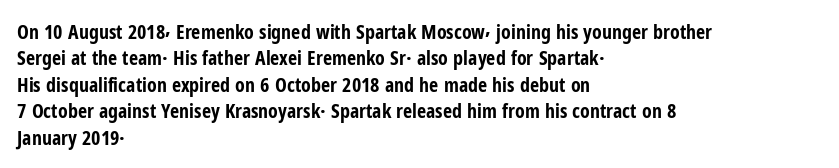
The image shows 20 px bold type, upright; set left-aligned, normal line spacing (1.32x), normal letter spacing, not underlined.
